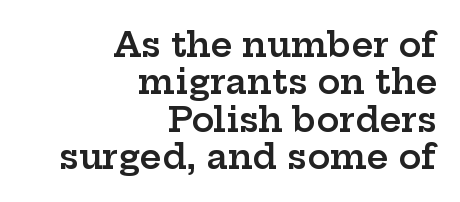
Varying glyph widths throughout — classic text-font behaviour. Characters follow at the spacing the type designer built in. How would I describe the line gaps? Narrow and economical. Lines of text with bare space underneath.
